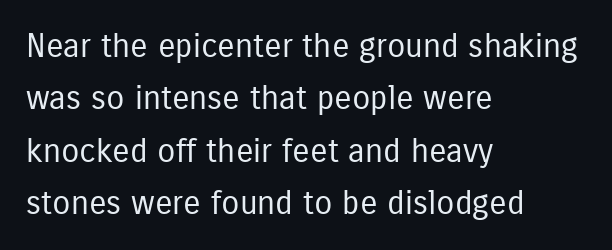
The image shows 33 px regular-weight, condensed sans-serif type, upright; set left-aligned, normal line spacing (1.59x), normal letter spacing, not underlined; low stroke contrast and a medium x-height.
